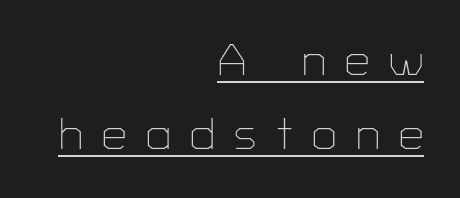
{"serif": "no", "italic": "no", "bold": "no", "weight": "thin", "width": "normal", "stroke_contrast": "low", "x_height": "medium", "monospaced": "no", "underline": "yes", "align": "right", "line_spacing": "normal", "line_spacing_ratio": 1.69, "letter_spacing": "wide", "letter_spacing_em": 0.44, "glyph_px": 44}
